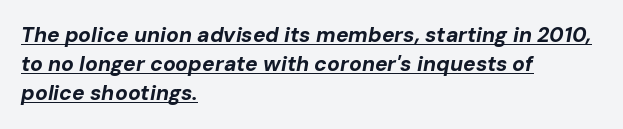
These lines sit exactly where default settings would place them. Its strokes are broad and dark, the hallmark of bold type. A rule runs beneath these lines of type. In CSS terms this would be text-align: left. Is the type slanted? Yes — the strokes lean at a clear angle. Each word holds together tightly as a unit, with standard inter-letter gaps.
